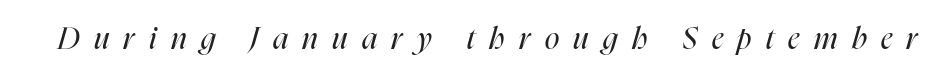
{"italic": "yes", "lean": "right", "slant_degrees": 16, "bold": "no", "weight": "regular", "width": "condensed", "stroke_contrast": "high", "x_height": "medium", "monospaced": "no", "underline": "no", "letter_spacing": "wide", "letter_spacing_em": 0.48, "glyph_px": 30}
